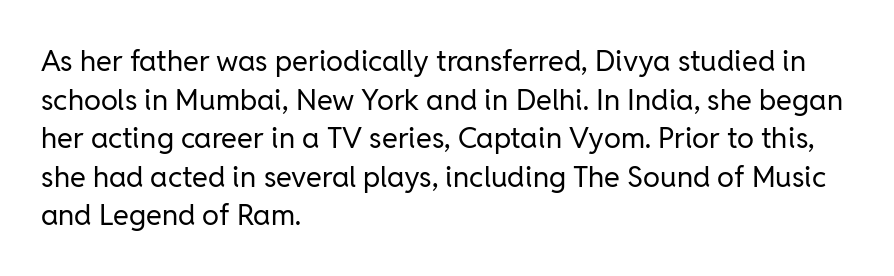
{"serif": "no", "italic": "no", "bold": "no", "weight": "regular", "width": "normal", "stroke_contrast": "low", "x_height": "medium", "monospaced": "no", "underline": "no", "align": "left", "line_spacing": "normal", "line_spacing_ratio": 1.33, "letter_spacing": "normal", "letter_spacing_em": 0.0, "glyph_px": 29}
